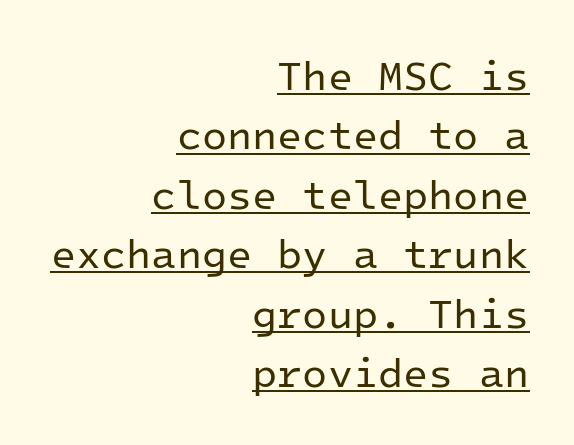
Q: Is the text bold? A: No.
Q: Is the text italic (slanted)? A: No, it is upright.
Q: Is the typeface a serif or a sans-serif typeface? A: Sans-serif.
Q: Is the text underlined? A: Yes.
Q: How is the paragraph aligned? A: Right-aligned.
Q: Is the spacing between letters normal or unusually wide? A: Normal.
Q: Is the spacing between lines tight, normal or loose? A: Normal.
Q: Width (condensed, normal, or wide)? A: Normal.
Q: Stroke contrast? A: Low.
Q: x-height? A: Medium.
Q: Monospaced? A: Yes.
